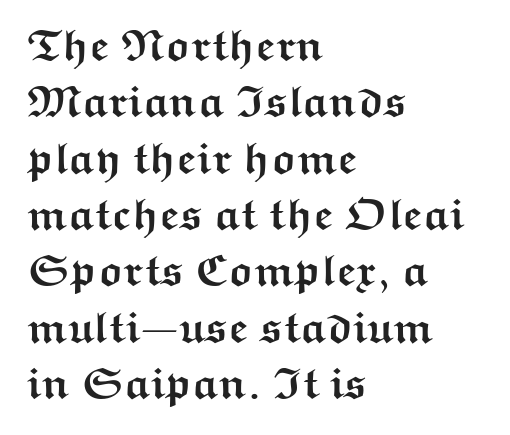
Q: Is the text bold? A: Yes.
Q: Is the text italic (slanted)? A: No, it is upright.
Q: Is the typeface a serif or a sans-serif typeface? A: Sans-serif.
Q: Is the text underlined? A: No.
Q: How is the paragraph aligned? A: Left-aligned.
Q: Is the spacing between letters normal or unusually wide? A: Normal.
Q: Is the spacing between lines tight, normal or loose? A: Normal.
Q: Width (condensed, normal, or wide)? A: Wide.
Q: Stroke contrast? A: Medium.
Q: x-height? A: Medium.
Q: Monospaced? A: No.
